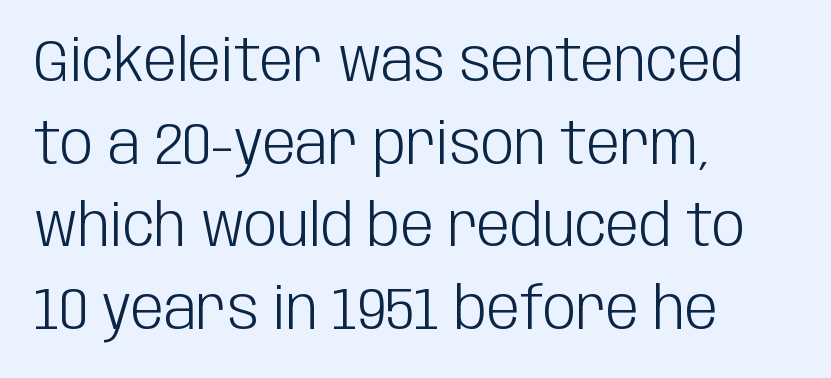
{"serif": "no", "italic": "no", "bold": "no", "weight": "light", "width": "condensed", "stroke_contrast": "low", "x_height": "large", "monospaced": "no", "underline": "no", "align": "left", "line_spacing": "normal", "line_spacing_ratio": 1.4, "letter_spacing": "normal", "letter_spacing_em": 0.0, "glyph_px": 59}
